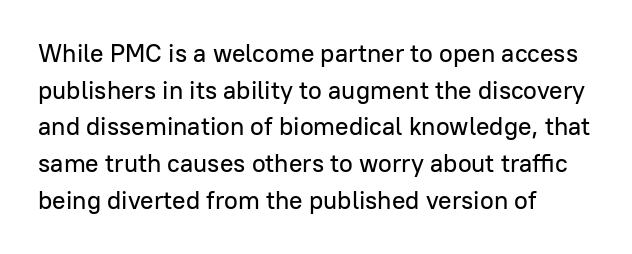
The letters stand straight up with perfectly vertical stems. The tracking reads as untouched default to a designer's eye. Vertical spacing — default. All the whitespace from short lines collects on the right. Bare-footed words on every line.
